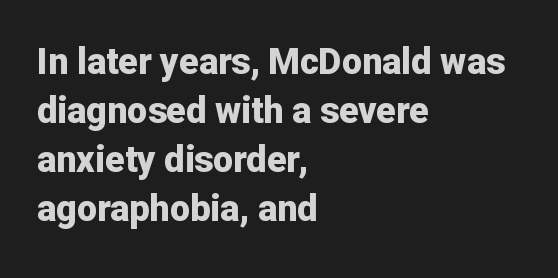
The image shows 36 px bold sans-serif type, upright; set left-aligned, normal line spacing (1.36x), normal letter spacing, not underlined; low stroke contrast and a medium x-height.
